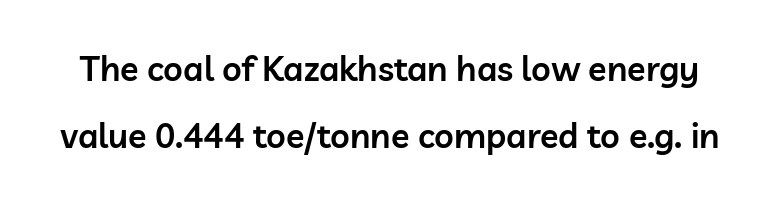
The image shows 34 px semibold sans-serif type, upright; set loose line spacing (1.98x), normal letter spacing, not underlined; low stroke contrast and a medium x-height.
